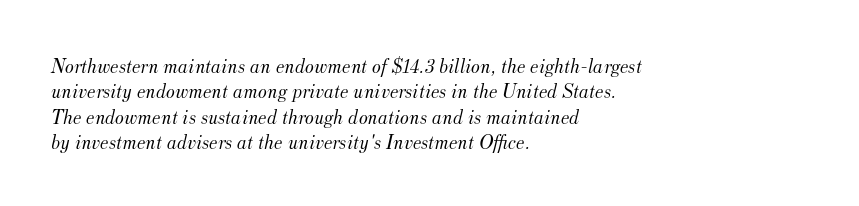
{"italic": "yes", "lean": "right", "slant_degrees": 12, "bold": "no", "underline": "no", "align": "left", "line_spacing_ratio": 1.21, "letter_spacing": "normal", "letter_spacing_em": 0.0, "glyph_px": 21}
